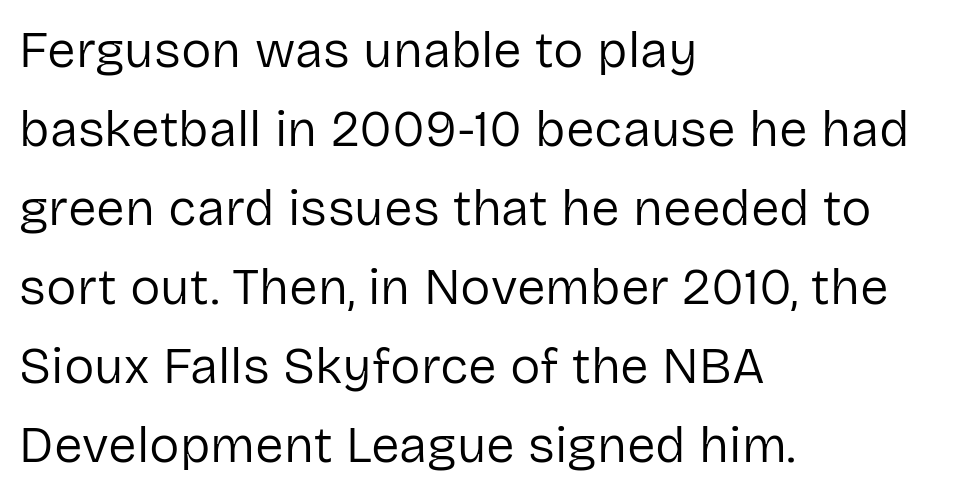
The passage shown has conventional tracking throughout. Where is the straight margin? On the left. Grotesque or geometric, the face here clearly has no serifs. One glance says typical: line gaps are just what's usual. The passage shown is typed in a proportional face where columns would drift. Check under the words: just untouched page.
